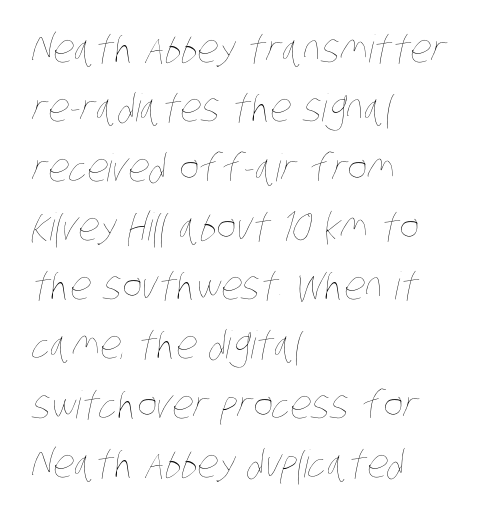
The strokes carry an ordinary text weight at most. Compared with a centered layout, this one pins lines to the left instead. How are the letters spaced? Ordinarily, with no added tracking. The gap between lines stays unmarked.
